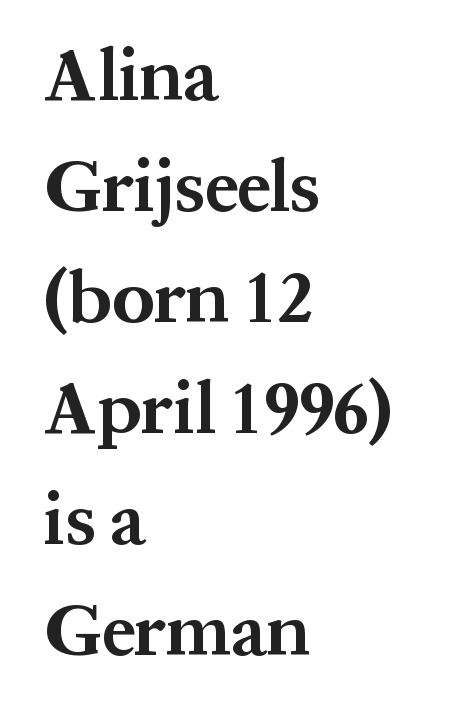
In terms of letterform style, serifs are clearly present. The horizontal fit of the characters is conventional and even. Heavy, bold letterforms. One glance says typical: line gaps are just what's usual.
